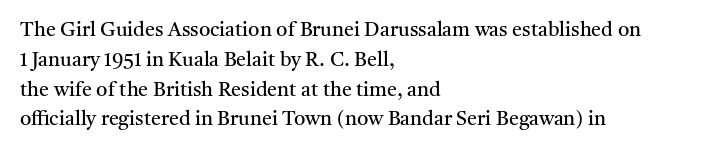
Rule under the text: the space is simply empty. Upright lettering throughout. This rendering leaves character spacing at its baseline value. If you drew a ruler down the left edge, every line would touch it. Is there much room between lines? A standard amount, neither cramped nor airy. This reads as an unemphasized weight, regular at the heaviest.
